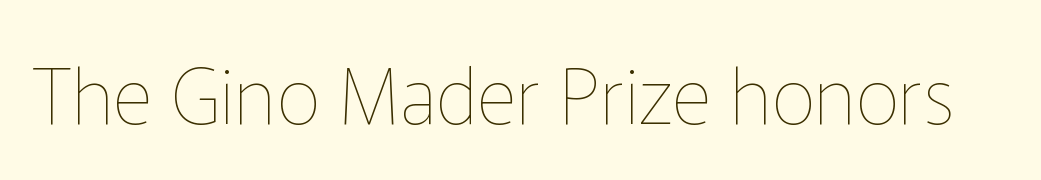
Q: Is the text bold? A: No.
Q: Is the text italic (slanted)? A: No, it is upright.
Q: Is the text underlined? A: No.
Q: Is the spacing between letters normal or unusually wide? A: Normal.
Q: Width (condensed, normal, or wide)? A: Normal.
Q: Stroke contrast? A: Low.
Q: x-height? A: Medium.
Q: Monospaced? A: No.
